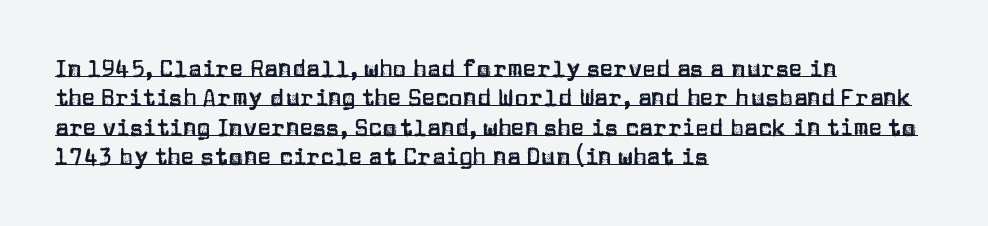
The image shows 23 px text type, upright; set left-aligned, normal line spacing (1.28x), normal letter spacing, underlined.
